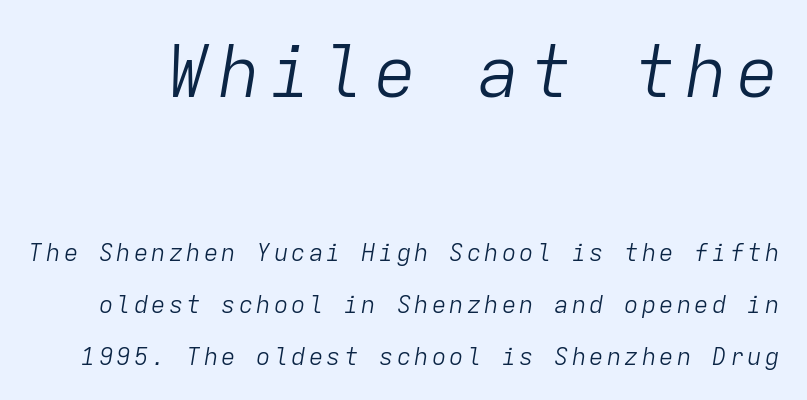
Q: Is the text bold? A: No.
Q: Is the text italic (slanted)? A: Yes, it leans right by about 9 degrees.
Q: Is the text underlined? A: No.
Q: Is the spacing between lines tight, normal or loose? A: Loose.
Q: Which block of text is set in a larger size, the first (top) or the second (bottom)? A: The first (top) one.
Q: Width (condensed, normal, or wide)? A: Normal.
Q: Stroke contrast? A: Low.
Q: x-height? A: Medium.
Q: Monospaced? A: Yes.
